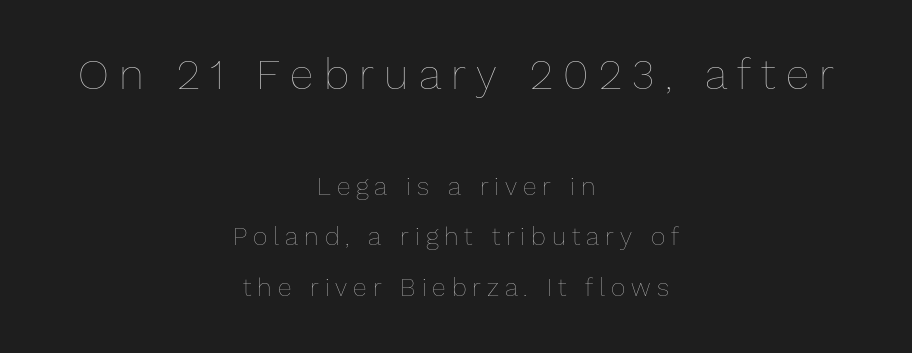
Compared with a typical body face, this is equally light or lighter still. The lettering stays uniformly vertical, giving the passage a roman look. This sample trades compactness for vertical openness between lines. You could not count columns in this text — the font is proportionally spaced.
